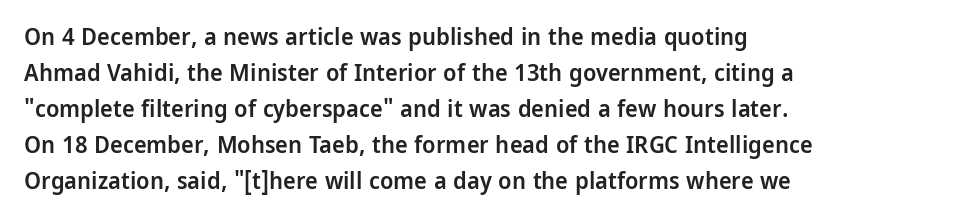
Q: Is the text bold? A: Semi-bold.
Q: Is the text italic (slanted)? A: No, it is upright.
Q: Is the text underlined? A: No.
Q: How is the paragraph aligned? A: Left-aligned.
Q: Is the spacing between letters normal or unusually wide? A: Normal.
Q: Is the spacing between lines tight, normal or loose? A: Normal.
